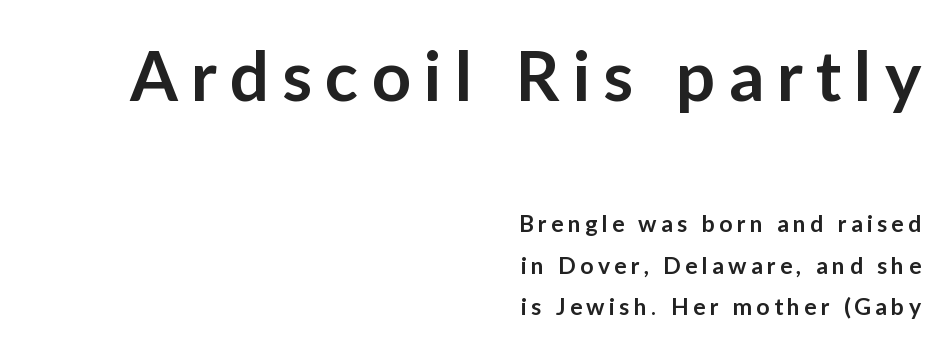
{"serif": "no", "italic": "no", "bold": "semi", "weight": "semibold", "width": "normal", "stroke_contrast": "low", "x_height": "medium", "monospaced": "no", "underline": "no", "align": "right", "line_spacing_ratio": 1.82, "larger_block": "first", "size_ratio": 3.0, "glyph_px": 69}
